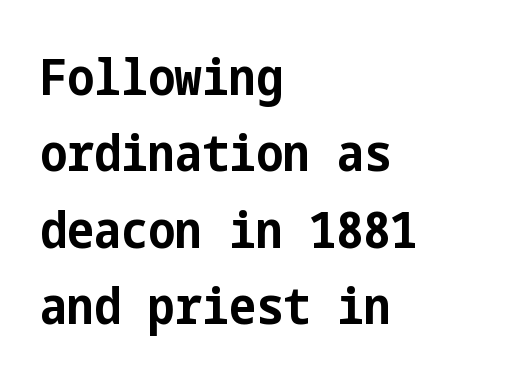
Bold? Absolutely — the strokes are thick and heavy. Letter spacing: default. Decoration check: the copy has no underline. The rendering anchors every line to the left-hand side. Stroke terminals: plain, sans-serif.
